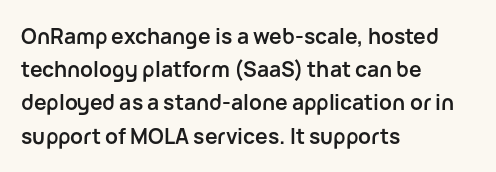
{"italic": "no", "bold": "yes", "underline": "no", "align": "left", "line_spacing": "normal", "line_spacing_ratio": 1.58, "letter_spacing": "normal", "letter_spacing_em": 0.0, "glyph_px": 21}
